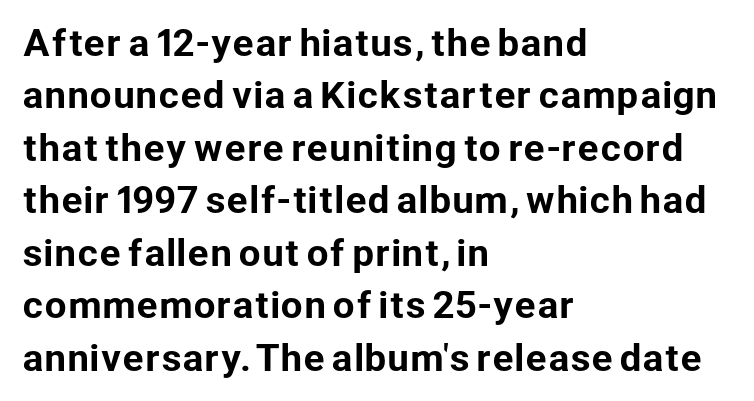
Q: Is the text italic (slanted)? A: No, it is upright.
Q: Is the typeface a serif or a sans-serif typeface? A: Sans-serif.
Q: Is the text underlined? A: No.
Q: How is the paragraph aligned? A: Left-aligned.
Q: Is the spacing between letters normal or unusually wide? A: Normal.
Q: Is the spacing between lines tight, normal or loose? A: Normal.
Q: Width (condensed, normal, or wide)? A: Normal.
Q: Stroke contrast? A: Low.
Q: x-height? A: Medium.
Q: Monospaced? A: No.
